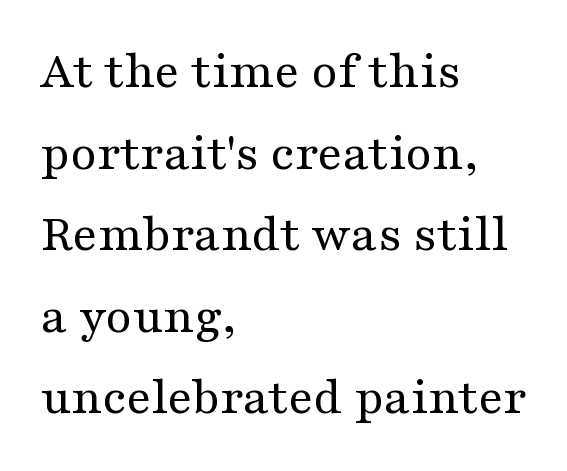
Q: Is the text bold? A: No.
Q: Is the text italic (slanted)? A: No, it is upright.
Q: Is the typeface a serif or a sans-serif typeface? A: Serif.
Q: Is the text underlined? A: No.
Q: How is the paragraph aligned? A: Left-aligned.
Q: Is the spacing between letters normal or unusually wide? A: Normal.
Q: Is the spacing between lines tight, normal or loose? A: Normal.
Q: Width (condensed, normal, or wide)? A: Wide.
Q: Stroke contrast? A: Medium.
Q: x-height? A: Medium.
Q: Monospaced? A: No.
